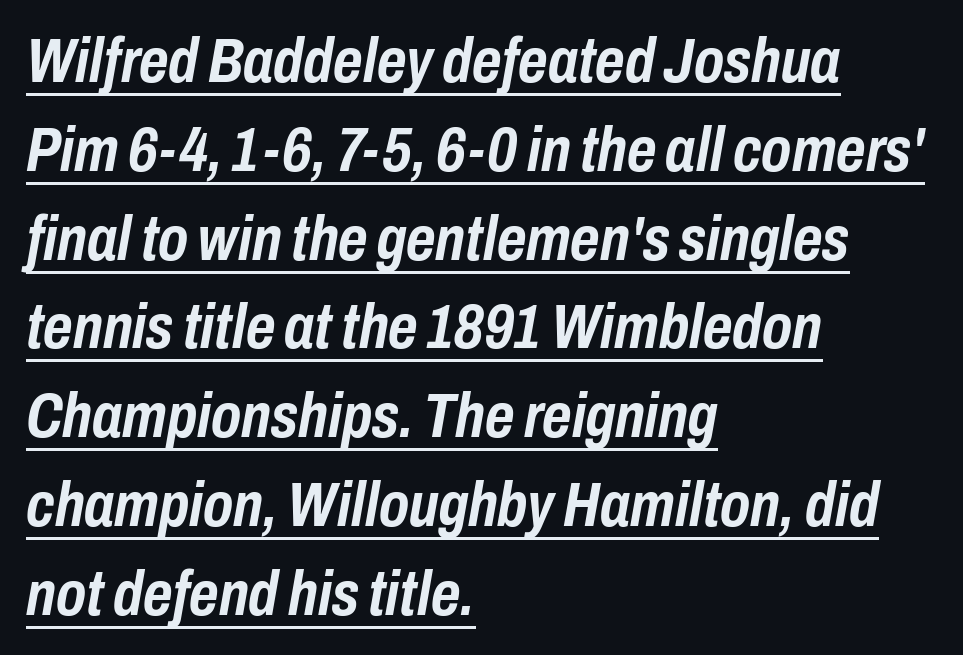
The gaps between neighbouring characters are ordinary and unremarkable. You can tell it's italic because the verticals aren't actually vertical. Vertically, the passage feels balanced, rows spaced as you'd expect. The passage shown is typed in a proportional face where columns would drift. The passage shown is underscored from start to finish. Is the block centered? No — it sits flush against the left margin.
